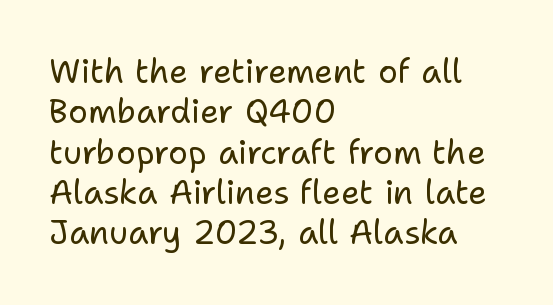
{"serif": "no", "italic": "no", "bold": "no", "weight": "regular", "width": "normal", "stroke_contrast": "low", "x_height": "medium", "monospaced": "no", "underline": "no", "align": "left", "line_spacing_ratio": 1.22, "letter_spacing": "normal", "letter_spacing_em": 0.0, "glyph_px": 33}
